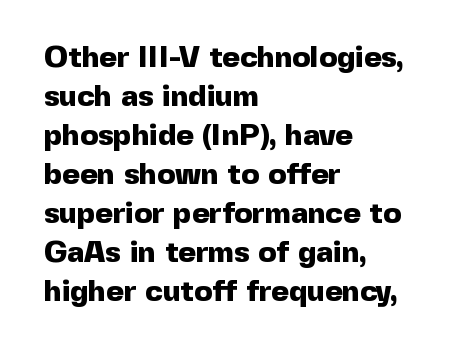
{"serif": "no", "italic": "no", "bold": "yes", "weight": "heavy", "width": "normal", "x_height": "medium", "monospaced": "no", "underline": "no", "align": "left", "line_spacing": "normal", "line_spacing_ratio": 1.3, "letter_spacing": "normal", "letter_spacing_em": 0.0, "glyph_px": 30}
